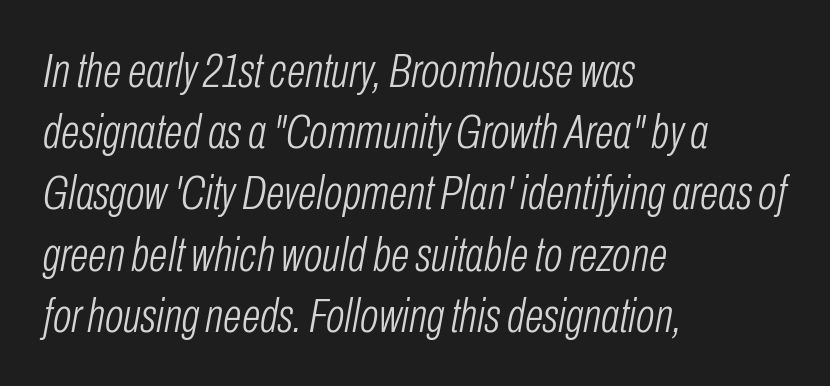
The image shows 49 px light, condensed type, italic (leaning right); set left-aligned, normal line spacing (1.25x), normal letter spacing, not underlined; low stroke contrast and a medium x-height.
